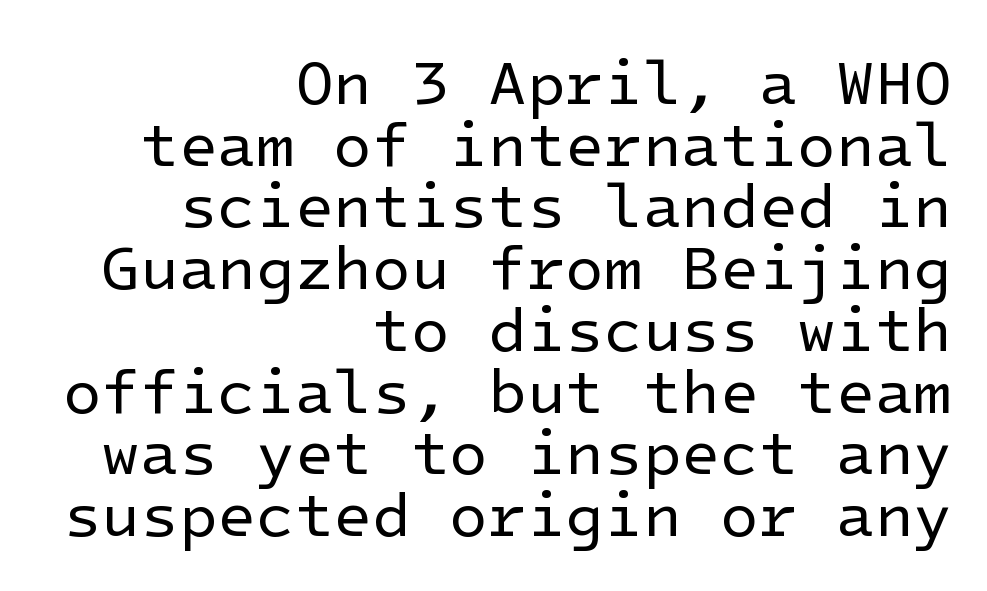
The image shows 63 px regular-weight sans-serif type, upright; set right-aligned, tight line spacing (0.98x), normal letter spacing, not underlined; low stroke contrast and a medium x-height.
